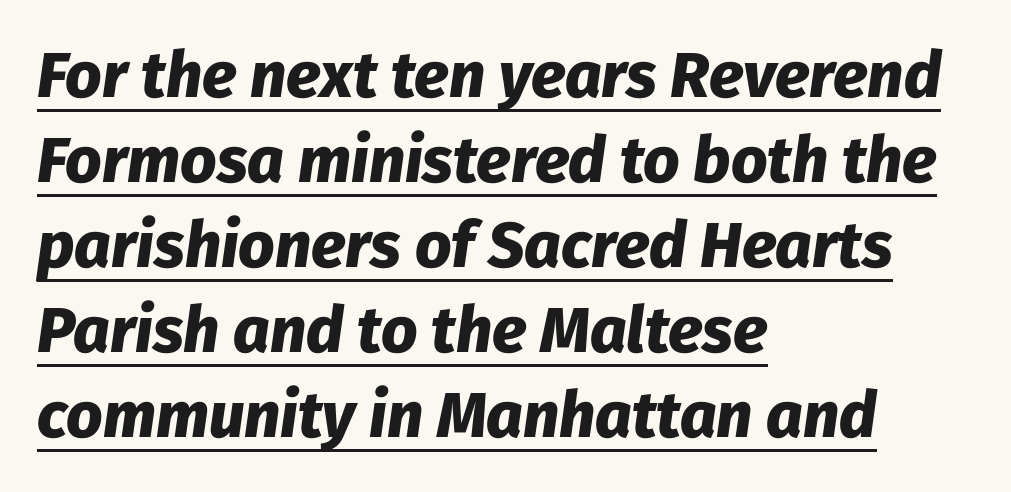
{"italic": "yes", "lean": "right", "slant_degrees": 8, "bold": "yes", "weight": "heavy", "width": "normal", "stroke_contrast": "low", "x_height": "medium", "monospaced": "no", "underline": "yes", "align": "left", "line_spacing": "normal", "line_spacing_ratio": 1.33, "letter_spacing": "normal", "letter_spacing_em": 0.0, "glyph_px": 64}
